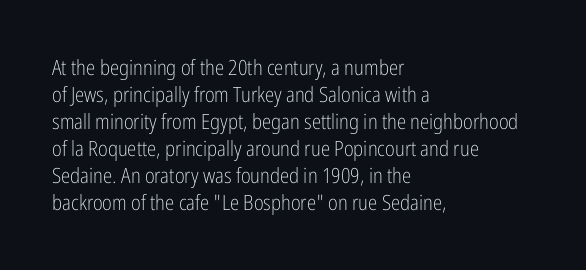
The passage shown is not underscored anywhere. Summary of vertical rhythm: regular, with standard interline spacing. The rag falls on the right side of this text block. Notice how the stems are strictly vertical — no italics here. Vertical stems look standard width or narrower in stroke.
